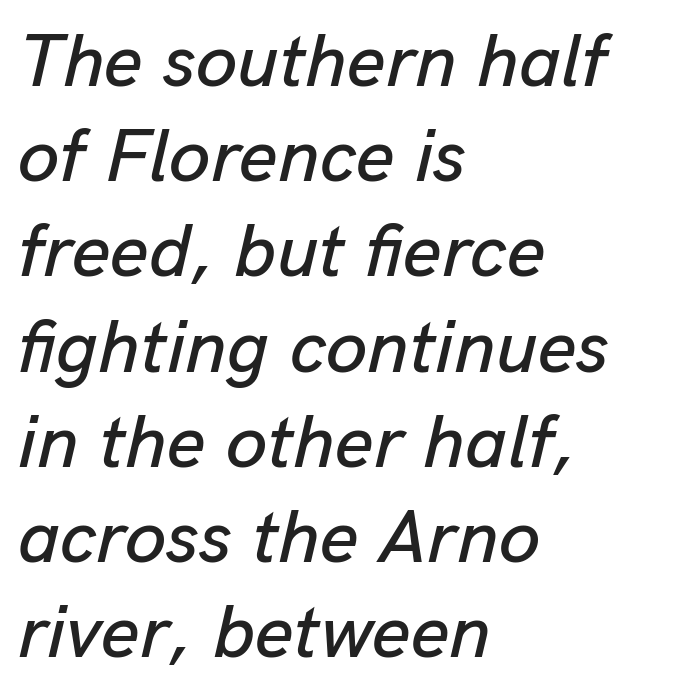
The compositor pushed each line to the left boundary. There's an unmistakable incline to the writing here. Tracking here is standard; glyphs follow each other at the usual distance. Notice how descenders clear the ascenders below comfortably — that's standard leading.
